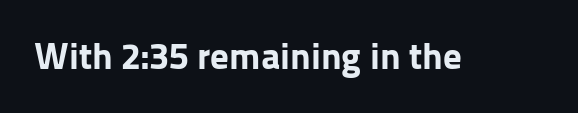
A typesetter would call this zero additional tracking. The zone under the glyphs is completely vacant. The designer went with a sans here, leaving each stem footless. Here the designer chose a conventional face with non-uniform glyph widths. Do the letters lean? They stand straight.
